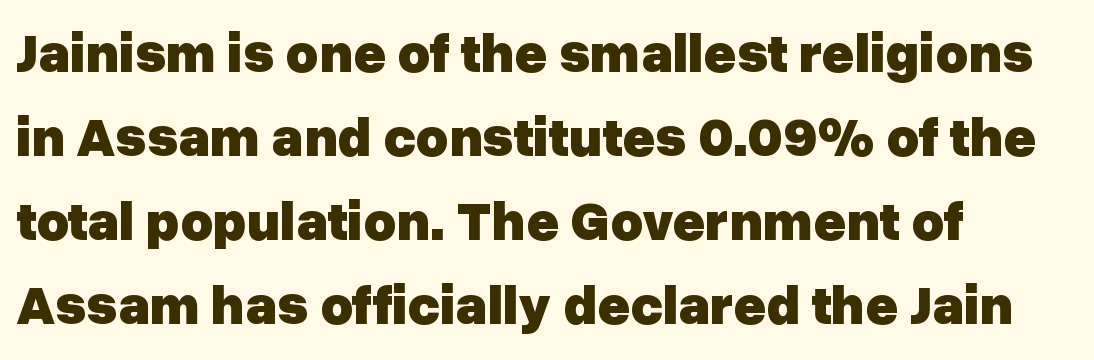
The font's upright variant was chosen for this text. Examine the stroke ends and you'll find no serifs. The rag falls on the right side of this text block. Interline gaps are of average width in this sample.
